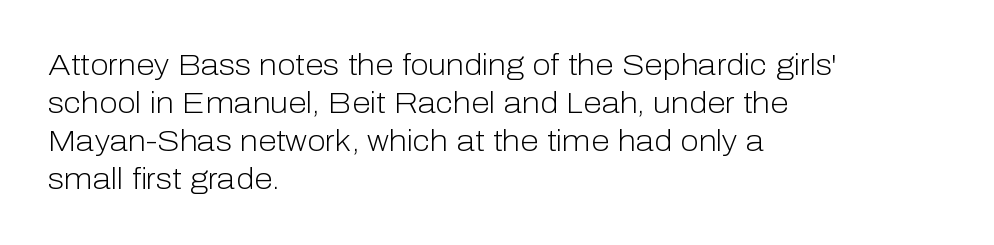
{"serif": "no", "italic": "no", "bold": "no", "weight": "light", "width": "normal", "stroke_contrast": "low", "x_height": "medium", "monospaced": "no", "underline": "no", "align": "left", "line_spacing": "normal", "line_spacing_ratio": 1.27, "letter_spacing": "normal", "letter_spacing_em": 0.0, "glyph_px": 30}
